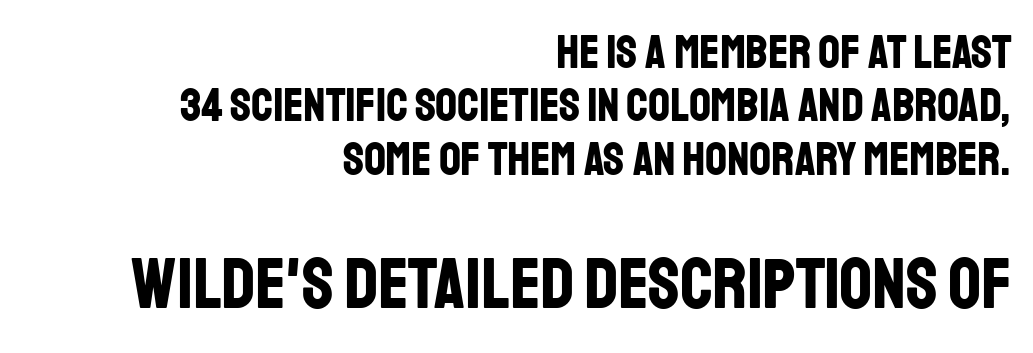
How heavy is the stroke? Heavy — this is a bold. All the whitespace from short lines collects on the left. Whoever set this made the second block the dominant, larger element. It's the straight-up-and-down kind of type. Grotesque or geometric, the face here clearly has no serifs. Type without underlining.
